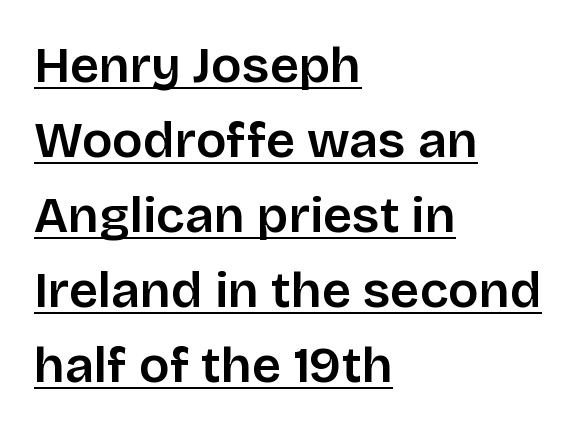
Q: Is the text italic (slanted)? A: No, it is upright.
Q: Is the typeface a serif or a sans-serif typeface? A: Sans-serif.
Q: Is the text underlined? A: Yes.
Q: How is the paragraph aligned? A: Left-aligned.
Q: Is the spacing between letters normal or unusually wide? A: Normal.
Q: Is the spacing between lines tight, normal or loose? A: Normal.
Q: Width (condensed, normal, or wide)? A: Normal.
Q: Stroke contrast? A: Low.
Q: x-height? A: Large.
Q: Monospaced? A: No.
